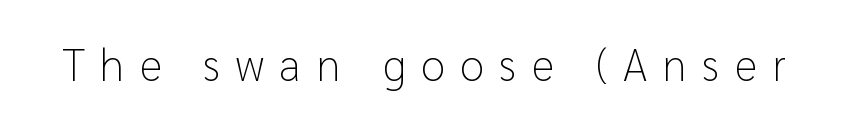
Q: Is the text bold? A: No.
Q: Is the text italic (slanted)? A: No, it is upright.
Q: Is the typeface a serif or a sans-serif typeface? A: Sans-serif.
Q: Is the text underlined? A: No.
Q: Is the spacing between letters normal or unusually wide? A: Unusually wide.
Q: Width (condensed, normal, or wide)? A: Normal.
Q: Stroke contrast? A: Low.
Q: x-height? A: Medium.
Q: Monospaced? A: No.
